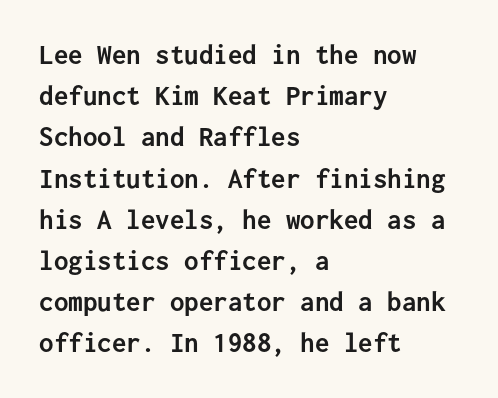
The image shows 29 px semibold sans-serif type, upright, monospaced; set left-aligned, normal line spacing (1.42x), normal letter spacing, not underlined; low stroke contrast and a medium x-height.
